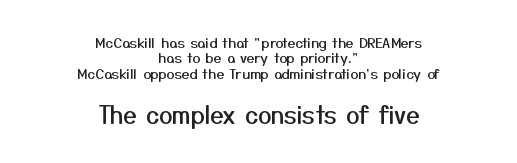
Q: Is the text italic (slanted)? A: No, it is upright.
Q: Is the text underlined? A: No.
Q: How is the paragraph aligned? A: Centered.
Q: Is the spacing between letters normal or unusually wide? A: Normal.
Q: Is the spacing between lines tight, normal or loose? A: Tight.
Q: Which block of text is set in a larger size, the first (top) or the second (bottom)? A: The second (bottom) one.
